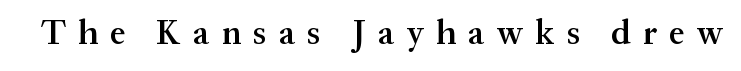
Glyph-to-glyph distance is far greater than everyday printed text. Looks like regular typesetting: each glyph gets only the width it needs. Yep, those are serifs on the letters. A roman cut, with each character standing at attention. Semibold letterforms, between regular and bold.
